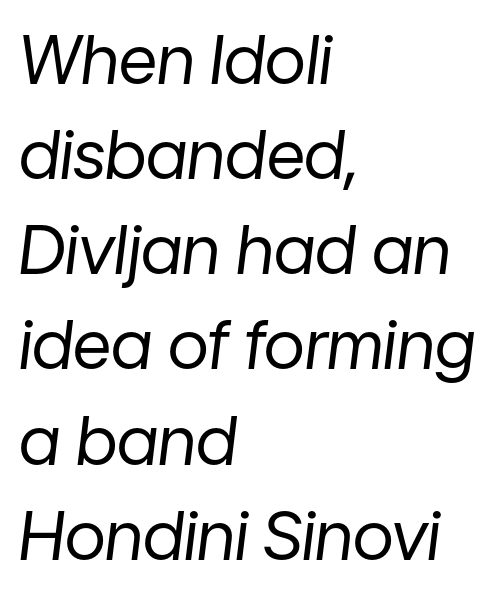
Q: Is the text bold? A: No.
Q: Is the text italic (slanted)? A: Yes, it leans right by about 7 degrees.
Q: Is the text underlined? A: No.
Q: How is the paragraph aligned? A: Left-aligned.
Q: Is the spacing between letters normal or unusually wide? A: Normal.
Q: Is the spacing between lines tight, normal or loose? A: Normal.
Q: Width (condensed, normal, or wide)? A: Normal.
Q: Stroke contrast? A: Low.
Q: x-height? A: Medium.
Q: Monospaced? A: No.
